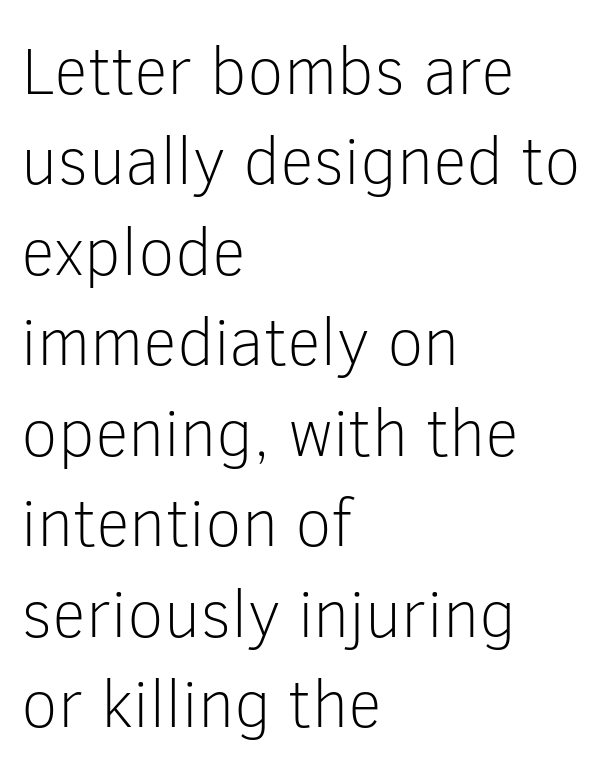
The weight would be labelled regular, book, light, or lighter still. Nobody touched the tracking dial on this one. Posture: straight, roman, zero tilt. Horizontal bands of white between lines are of average thickness. Decoration check: the copy has no underline.
